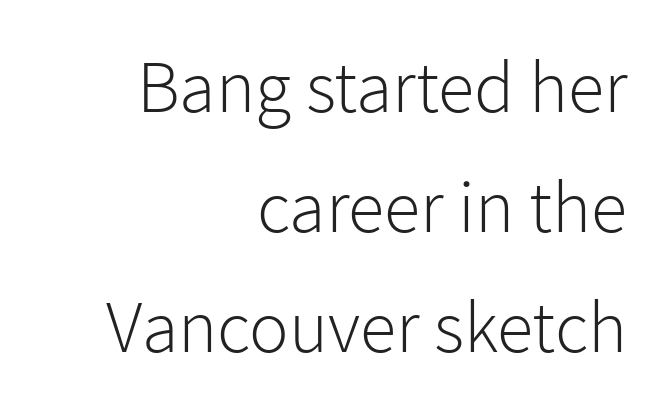
Q: Is the text bold? A: No.
Q: Is the text italic (slanted)? A: No, it is upright.
Q: Is the typeface a serif or a sans-serif typeface? A: Sans-serif.
Q: Is the text underlined? A: No.
Q: How is the paragraph aligned? A: Right-aligned.
Q: Is the spacing between letters normal or unusually wide? A: Normal.
Q: Is the spacing between lines tight, normal or loose? A: Normal.
Q: Width (condensed, normal, or wide)? A: Normal.
Q: Stroke contrast? A: Low.
Q: x-height? A: Medium.
Q: Monospaced? A: No.
